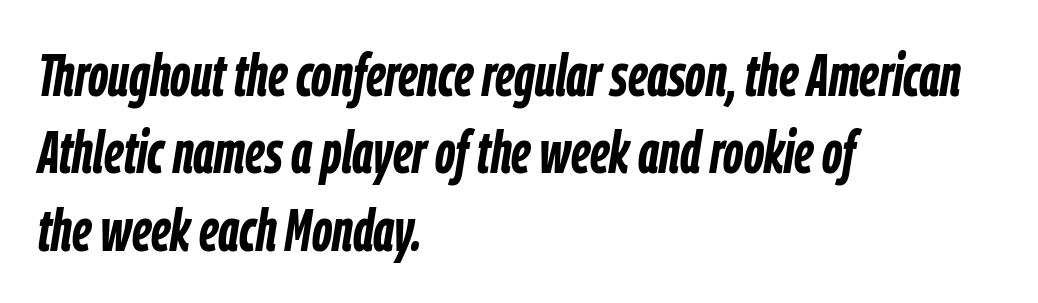
Observe the lean: these are italic letterforms. This block has exactly the height ordinary leading produces. In terms of letterspacing, this is plain default setting. Plain, unruled lines of type.
